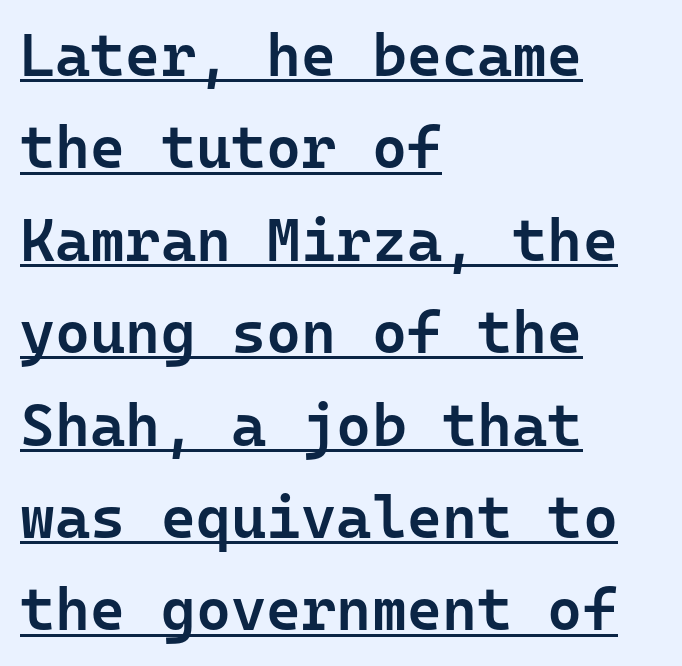
{"serif": "no", "italic": "no", "bold": "semi", "weight": "semibold", "width": "normal", "stroke_contrast": "low", "x_height": "medium", "monospaced": "yes", "underline": "yes", "align": "left", "line_spacing": "normal", "line_spacing_ratio": 1.54, "letter_spacing": "normal", "letter_spacing_em": 0.0, "glyph_px": 60}
